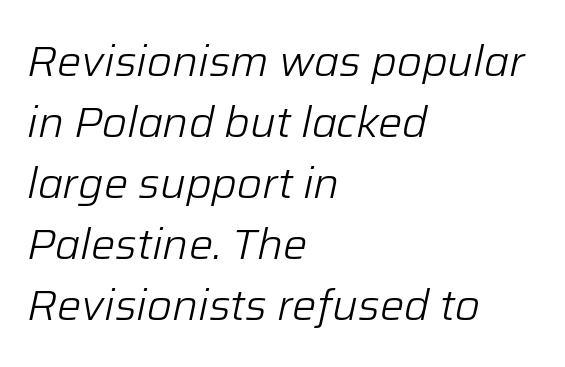
Every row of glyphs begins at an identical x-position on the left. Posture: slanted. The face used here is proportionally spaced, like ordinary book or web type. This sample uses plain, unmodified letter spacing. Heaviness? Minimal to ordinary, like unemphasized prose. Type without underlining.
